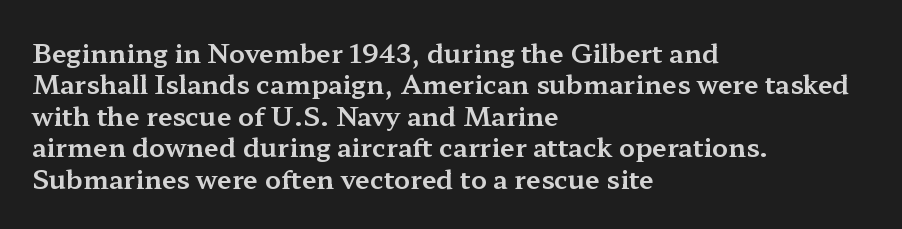
{"italic": "no", "underline": "no", "align": "left", "line_spacing_ratio": 1.21, "letter_spacing": "normal", "letter_spacing_em": 0.0, "glyph_px": 26}
